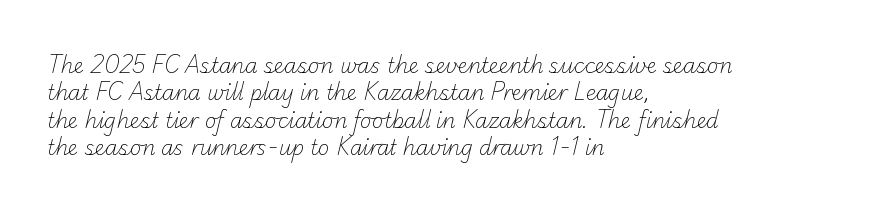
Heaviness? Minimal to ordinary, like unemphasized prose. The passage shown has conventional tracking throughout. Glance below the letters and you will spot only blank space. These lines stack with their left ends in a neat column.
